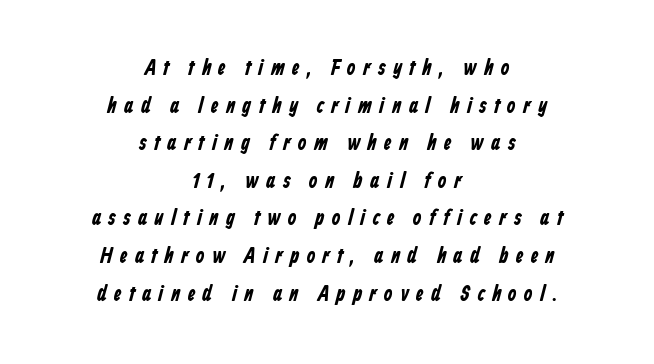
The image shows 22 px bold type; set centered, line spacing 1.71x, unusually wide letter spacing (+0.34 em), not underlined.
